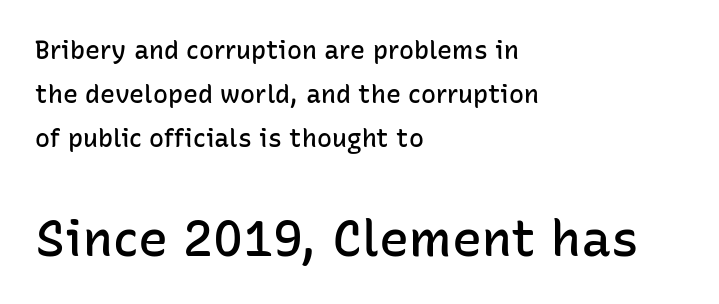
{"serif": "no", "italic": "no", "bold": "semi", "weight": "semibold", "width": "normal", "stroke_contrast": "low", "x_height": "medium", "monospaced": "no", "underline": "no", "align": "left", "line_spacing_ratio": 1.77, "letter_spacing": "normal", "letter_spacing_em": 0.0, "larger_block": "second", "size_ratio": 2.0, "glyph_px": 50}
